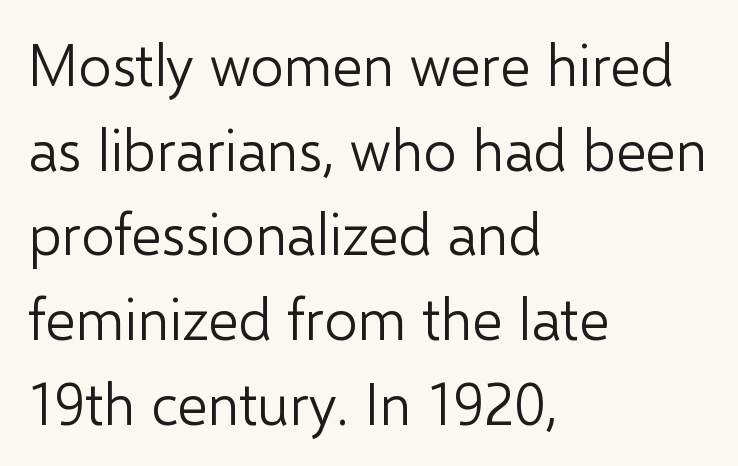
{"serif": "no", "italic": "no", "bold": "no", "weight": "light", "width": "normal", "stroke_contrast": "low", "x_height": "medium", "monospaced": "no", "underline": "no", "align": "left", "line_spacing": "normal", "line_spacing_ratio": 1.46, "letter_spacing": "normal", "letter_spacing_em": 0.0, "glyph_px": 58}
